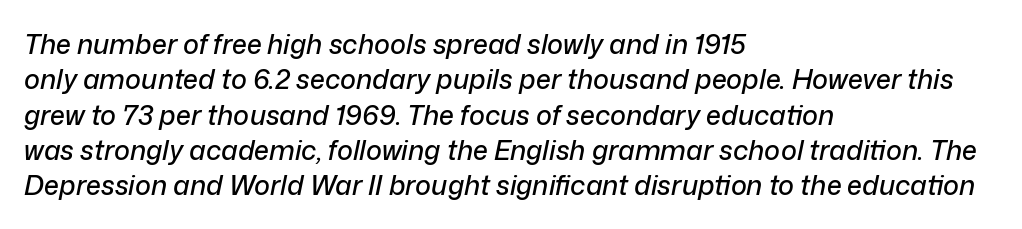
{"italic": "yes", "lean": "right", "slant_degrees": 12, "underline": "no", "align": "left", "line_spacing": "normal", "line_spacing_ratio": 1.31, "letter_spacing": "normal", "letter_spacing_em": 0.0, "glyph_px": 27}
